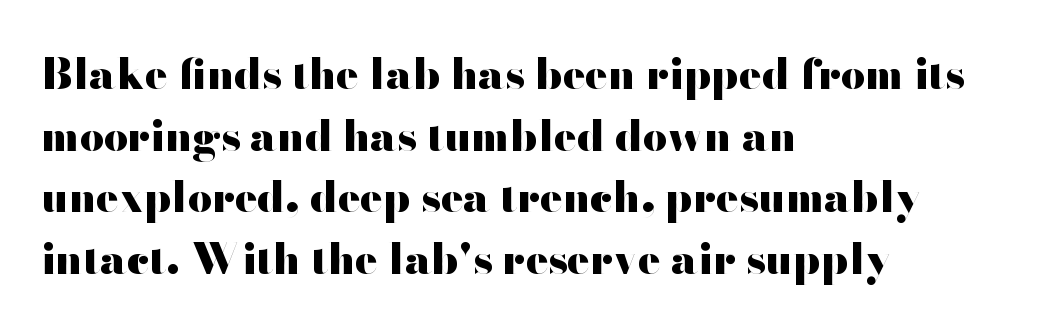
Q: Is the text bold? A: Yes.
Q: Is the text italic (slanted)? A: No, it is upright.
Q: Is the typeface a serif or a sans-serif typeface? A: Sans-serif.
Q: Is the text underlined? A: No.
Q: How is the paragraph aligned? A: Left-aligned.
Q: Is the spacing between letters normal or unusually wide? A: Normal.
Q: Is the spacing between lines tight, normal or loose? A: Normal.
Q: Width (condensed, normal, or wide)? A: Wide.
Q: Stroke contrast? A: High.
Q: x-height? A: Small.
Q: Monospaced? A: No.
